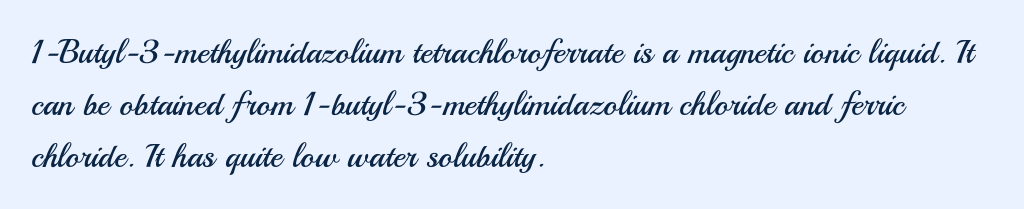
Each new line begins a customary step beneath the previous one. The passage shown has conventional tracking throughout. Think of a printed novel: that variable character pitch is what you see here. Nope, no serifs anywhere on these letters.
